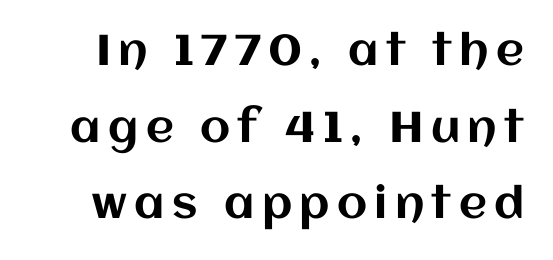
The image shows 43 px text type, upright; set line spacing 1.78x, not underlined; medium stroke contrast and a large x-height.
